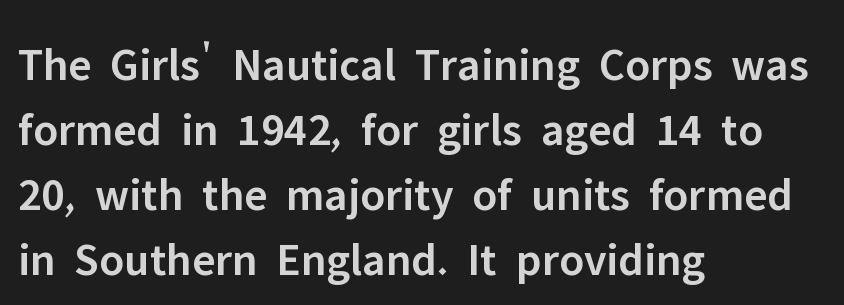
{"serif": "no", "italic": "no", "bold": "semi", "weight": "semibold", "width": "normal", "stroke_contrast": "low", "x_height": "medium", "monospaced": "no", "underline": "no", "align": "left", "line_spacing": "normal", "line_spacing_ratio": 1.38, "letter_spacing": "normal", "letter_spacing_em": 0.0, "glyph_px": 47}
